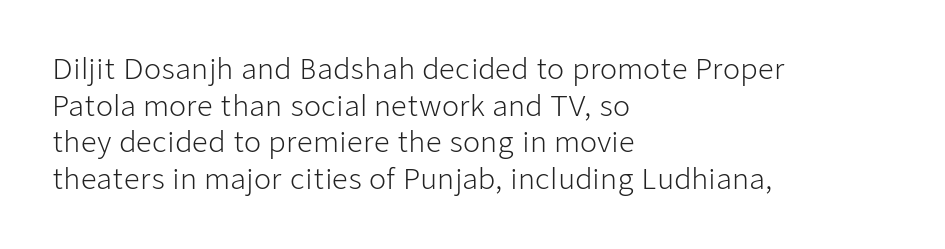
{"serif": "no", "italic": "no", "bold": "no", "weight": "light", "width": "normal", "stroke_contrast": "low", "x_height": "medium", "monospaced": "no", "underline": "no", "align": "left", "line_spacing": "normal", "line_spacing_ratio": 1.31, "letter_spacing": "normal", "letter_spacing_em": 0.0, "glyph_px": 28}
